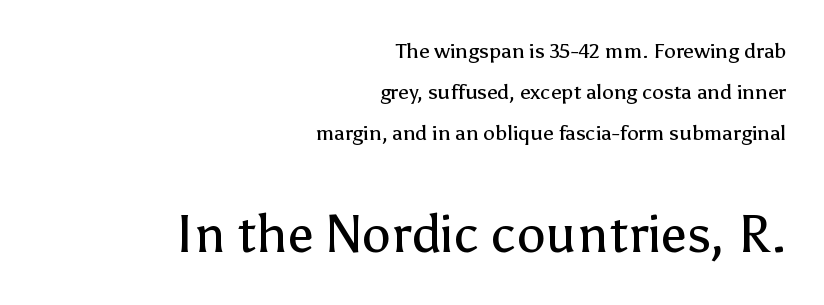
Q: Is the text bold? A: No.
Q: Is the text italic (slanted)? A: No, it is upright.
Q: Is the typeface a serif or a sans-serif typeface? A: Sans-serif.
Q: Is the text underlined? A: No.
Q: How is the paragraph aligned? A: Right-aligned.
Q: Is the spacing between letters normal or unusually wide? A: Normal.
Q: Is the spacing between lines tight, normal or loose? A: Loose.
Q: Which block of text is set in a larger size, the first (top) or the second (bottom)? A: The second (bottom) one.
Q: Width (condensed, normal, or wide)? A: Normal.
Q: Stroke contrast? A: Low.
Q: x-height? A: Medium.
Q: Monospaced? A: No.
